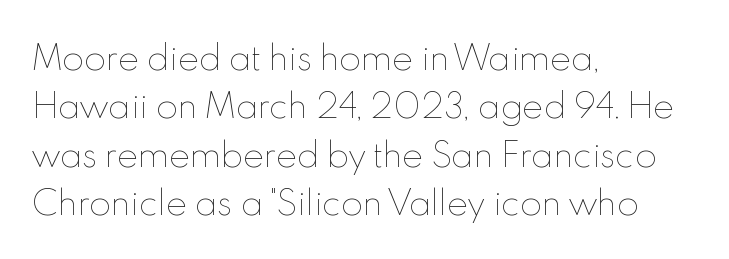
The image shows 32 px thin type, upright; set left-aligned, normal line spacing (1.51x), normal letter spacing, not underlined; a small x-height.
